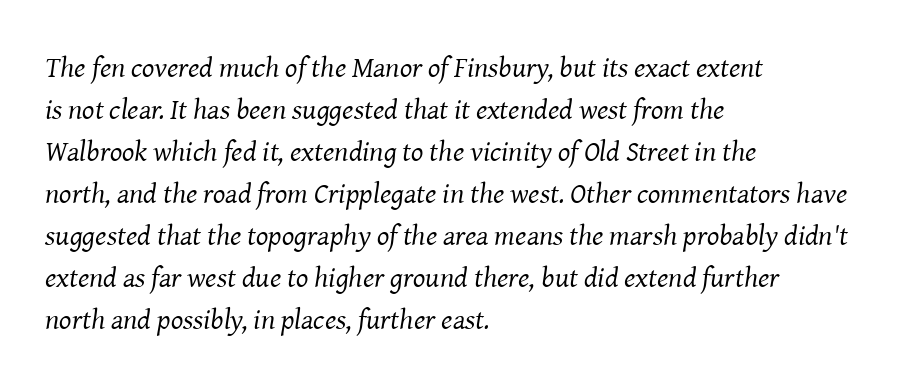
{"serif": "yes", "italic": "yes", "lean": "right", "slant_degrees": 8, "bold": "no", "weight": "regular", "width": "normal", "stroke_contrast": "medium", "x_height": "medium", "monospaced": "no", "underline": "no", "align": "left", "line_spacing": "normal", "line_spacing_ratio": 1.45, "letter_spacing": "normal", "letter_spacing_em": 0.0, "glyph_px": 29}
